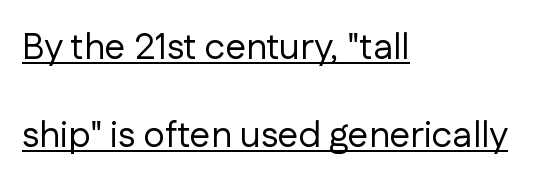
Q: Is the text bold? A: No.
Q: Is the text italic (slanted)? A: No, it is upright.
Q: Is the typeface a serif or a sans-serif typeface? A: Sans-serif.
Q: Is the text underlined? A: Yes.
Q: How is the paragraph aligned? A: Left-aligned.
Q: Is the spacing between letters normal or unusually wide? A: Normal.
Q: Is the spacing between lines tight, normal or loose? A: Loose.
Q: Width (condensed, normal, or wide)? A: Normal.
Q: Stroke contrast? A: Low.
Q: x-height? A: Medium.
Q: Monospaced? A: No.
